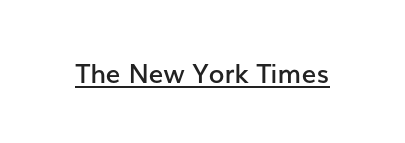
Q: Is the text bold? A: Semi-bold.
Q: Is the text italic (slanted)? A: No, it is upright.
Q: Is the text underlined? A: Yes.
Q: Is the spacing between letters normal or unusually wide? A: Normal.
